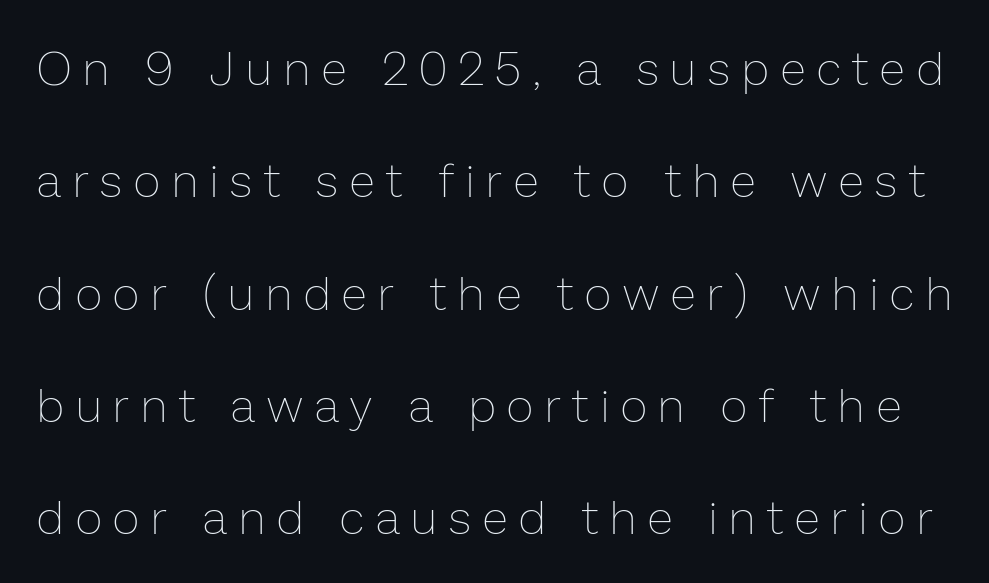
Q: Is the text bold? A: No.
Q: Is the text italic (slanted)? A: No, it is upright.
Q: Is the text underlined? A: No.
Q: Is the spacing between letters normal or unusually wide? A: Unusually wide.
Q: Is the spacing between lines tight, normal or loose? A: Loose.
Q: Width (condensed, normal, or wide)? A: Normal.
Q: Stroke contrast? A: Low.
Q: x-height? A: Medium.
Q: Monospaced? A: No.
